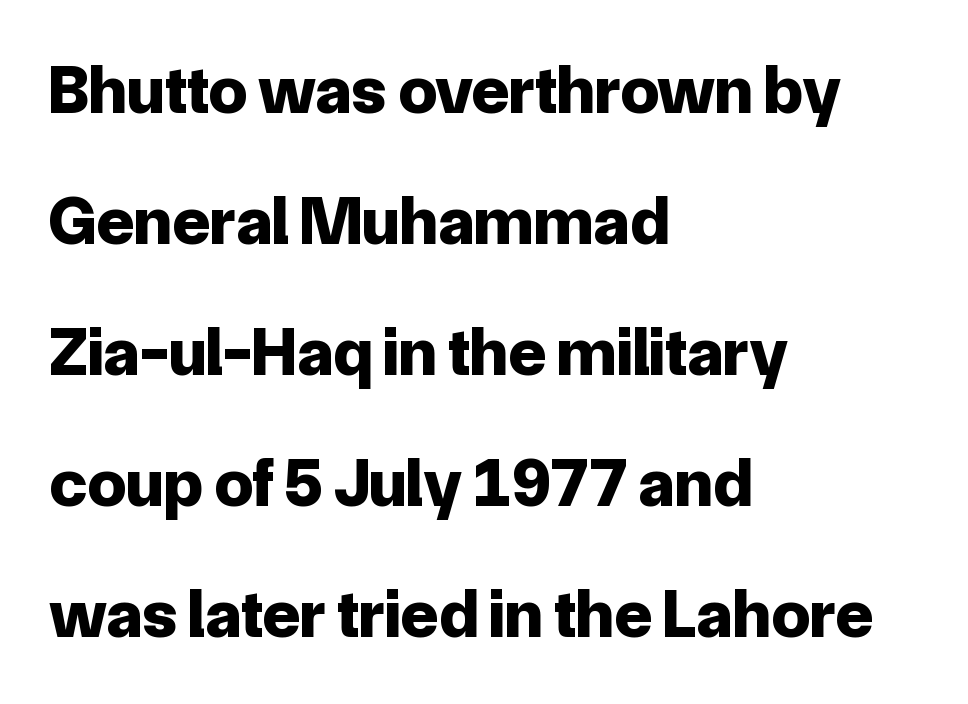
{"serif": "no", "italic": "no", "bold": "yes", "weight": "bold", "width": "normal", "stroke_contrast": "low", "x_height": "medium", "monospaced": "no", "underline": "no", "align": "left", "line_spacing": "loose", "line_spacing_ratio": 1.9, "letter_spacing": "normal", "letter_spacing_em": 0.0, "glyph_px": 69}
